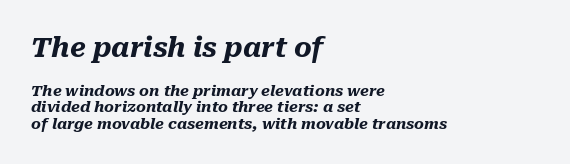
What's the leading like? Squeezed, with rows nearly overlapping. The string is rendered with underlining switched off. Which margin do the lines hug? The left one — the right edge is uneven. If you squint, the top block still reads clearly — it's the larger of the two. There's an unmistakable incline to the writing here. Short note: letters normally spaced.
